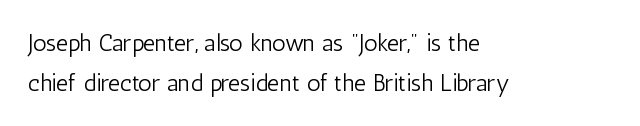
Each stroke keeps to a modest, everyday thickness or less. Evenly set lines give the paragraph a standard silhouette. Does the lettering tilt? It doesn't — this is upright. The text block is weighted toward the left margin, trailing off unevenly rightward.
